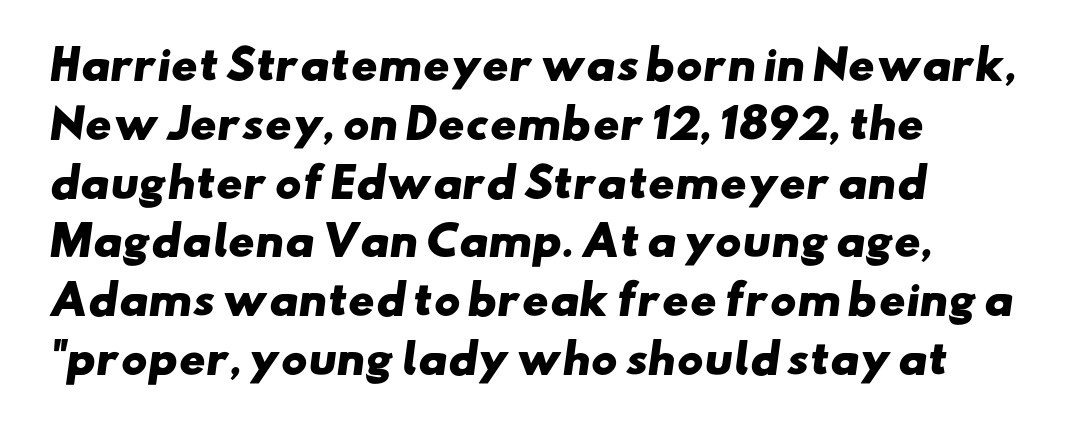
Do the characters align in a grid? No, the font is proportional. Compared with typical paragraphs, the rows here are spaced about the same. Typographic density is high because the face is bold. Letter spacing: default.
